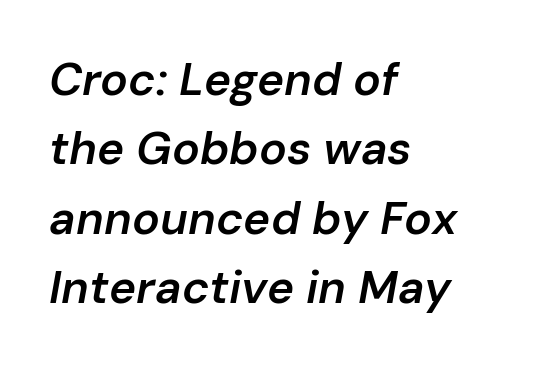
The image shows 46 px semibold type, italic (leaning right); set left-aligned, normal line spacing (1.51x), normal letter spacing, not underlined; low stroke contrast and a medium x-height.
